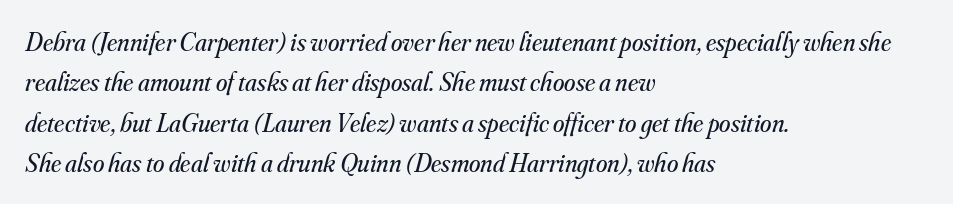
{"italic": "yes", "lean": "right", "slant_degrees": 16, "bold": "no", "underline": "no", "align": "left", "line_spacing": "normal", "line_spacing_ratio": 1.55, "letter_spacing": "normal", "letter_spacing_em": 0.0, "glyph_px": 26}
